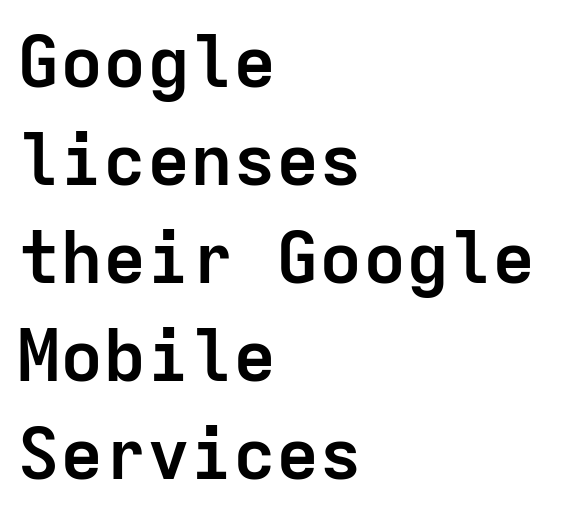
{"serif": "no", "italic": "no", "bold": "yes", "weight": "semibold", "width": "normal", "stroke_contrast": "low", "x_height": "medium", "monospaced": "yes", "underline": "no", "align": "left", "line_spacing": "normal", "line_spacing_ratio": 1.36, "letter_spacing": "normal", "letter_spacing_em": 0.0, "glyph_px": 72}
